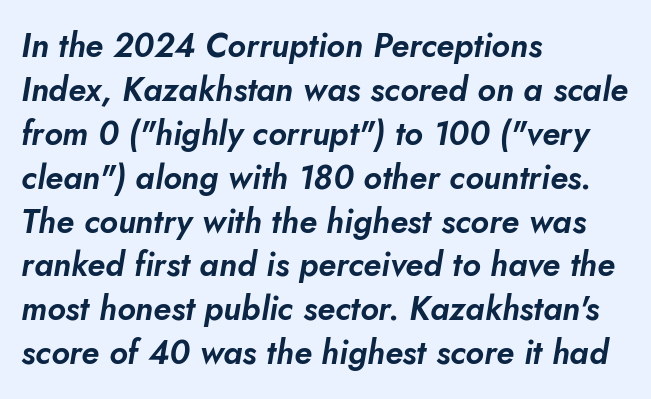
Q: Is the text italic (slanted)? A: Yes, it leans right by about 5 degrees.
Q: Is the text underlined? A: No.
Q: How is the paragraph aligned? A: Left-aligned.
Q: Is the spacing between letters normal or unusually wide? A: Normal.
Q: Is the spacing between lines tight, normal or loose? A: Normal.
Q: Width (condensed, normal, or wide)? A: Normal.
Q: Stroke contrast? A: Low.
Q: x-height? A: Small.
Q: Monospaced? A: No.
